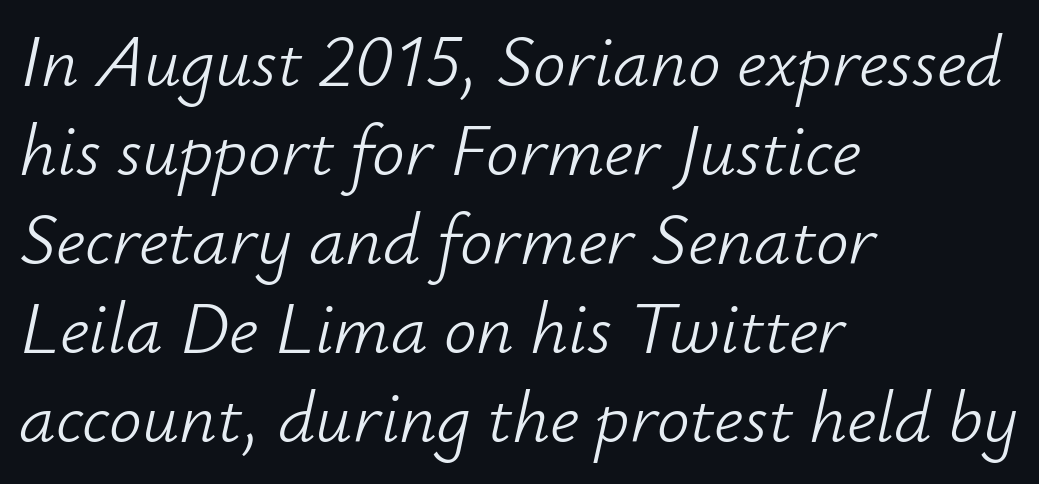
The foot of each line stays bare and open. Stroke thickness stays within the range of a standard reading face or lighter. If you drew a line through each stem, it would be angled. Typeset ragged right — the left edge is the straight one.
